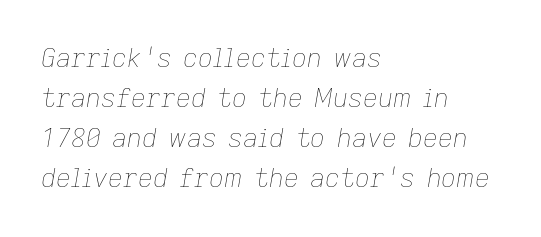
The space directly below the letters is spotless. Is there much room between lines? A standard amount, neither cramped nor airy. Stroke mass is kept to a normal reading level or below. This rendering leaves character spacing at its baseline value. The glyphs look as if they've been sheared to an angle.
